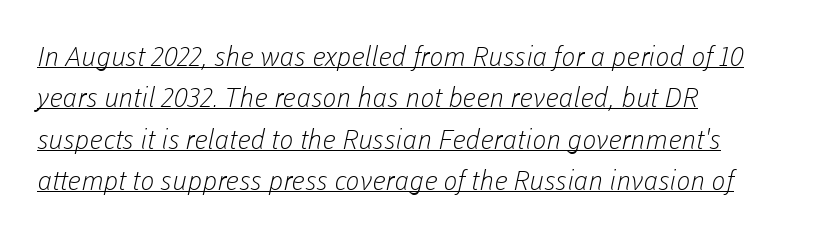
Q: Is the text bold? A: No.
Q: Is the text underlined? A: Yes.
Q: How is the paragraph aligned? A: Left-aligned.
Q: Is the spacing between letters normal or unusually wide? A: Normal.
Q: Is the spacing between lines tight, normal or loose? A: Normal.
